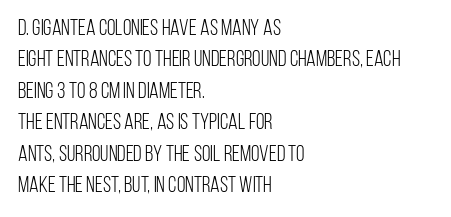
{"italic": "no", "bold": "no", "underline": "no", "align": "left", "line_spacing": "normal", "line_spacing_ratio": 1.43, "letter_spacing": "normal", "letter_spacing_em": 0.0, "glyph_px": 22}
